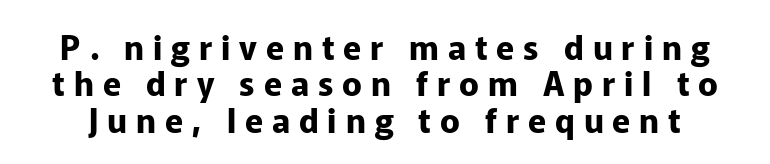
{"serif": "no", "italic": "no", "bold": "yes", "weight": "bold", "width": "normal", "stroke_contrast": "low", "x_height": "medium", "monospaced": "no", "underline": "no", "line_spacing": "tight", "line_spacing_ratio": 1.1, "letter_spacing": "wide", "letter_spacing_em": 0.27, "glyph_px": 33}
